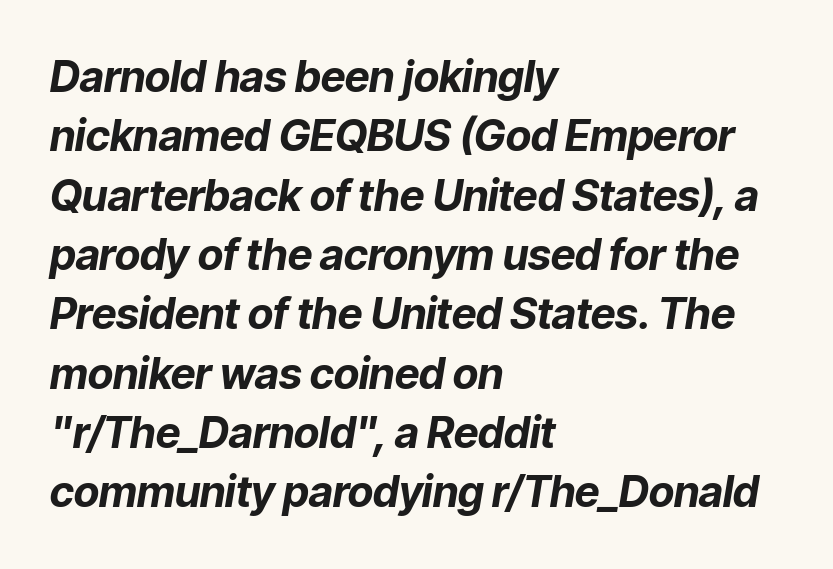
The image shows 43 px bold type, italic (leaning right); set left-aligned, normal line spacing (1.38x), normal letter spacing, not underlined; low stroke contrast and a medium x-height.
